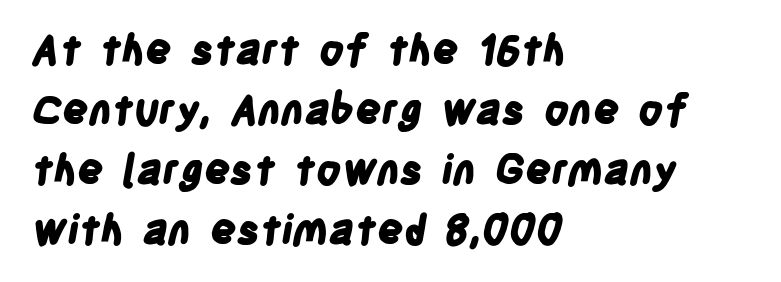
Q: Is the text bold? A: Yes.
Q: Is the typeface a serif or a sans-serif typeface? A: Sans-serif.
Q: Is the text underlined? A: No.
Q: How is the paragraph aligned? A: Left-aligned.
Q: Is the spacing between letters normal or unusually wide? A: Normal.
Q: Is the spacing between lines tight, normal or loose? A: Normal.
Q: Width (condensed, normal, or wide)? A: Condensed.
Q: Stroke contrast? A: Low.
Q: x-height? A: Large.
Q: Monospaced? A: No.
